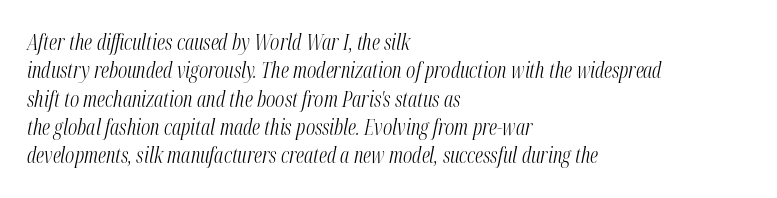
Q: Is the text bold? A: No.
Q: Is the text italic (slanted)? A: Yes, it leans right by about 12 degrees.
Q: Is the text underlined? A: No.
Q: How is the paragraph aligned? A: Left-aligned.
Q: Is the spacing between letters normal or unusually wide? A: Normal.
Q: Is the spacing between lines tight, normal or loose? A: Normal.
